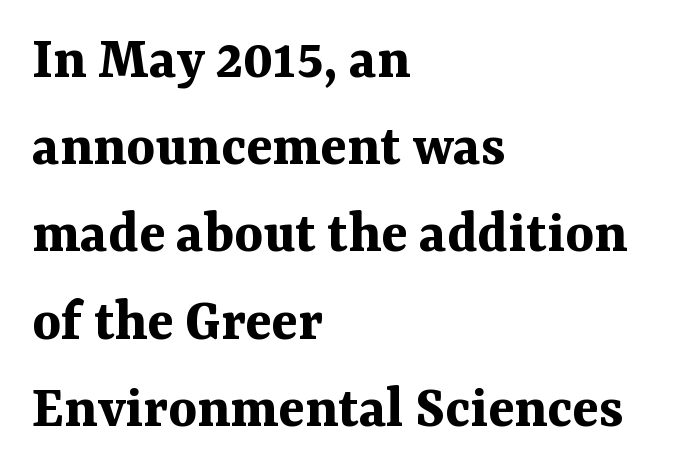
{"serif": "yes", "italic": "no", "bold": "yes", "weight": "bold", "width": "normal", "stroke_contrast": "medium", "x_height": "medium", "monospaced": "no", "underline": "no", "align": "left", "line_spacing": "normal", "line_spacing_ratio": 1.43, "letter_spacing": "normal", "letter_spacing_em": 0.0, "glyph_px": 61}
